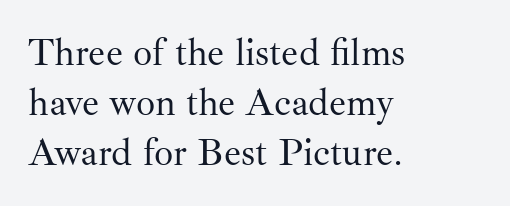
The letterforms sit shoulder to shoulder at normal distance. Every row of glyphs begins at an identical x-position on the left. Nope, not italic — everything's standing straight. This sample has the flowing, uneven cadence of proportional lettering.
